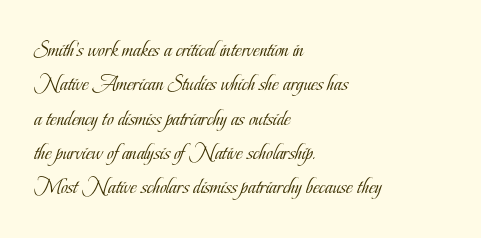
Q: Is the text bold? A: No.
Q: Is the text italic (slanted)? A: Yes.
Q: Is the text underlined? A: No.
Q: How is the paragraph aligned? A: Left-aligned.
Q: Is the spacing between letters normal or unusually wide? A: Normal.
Q: Is the spacing between lines tight, normal or loose? A: Normal.
